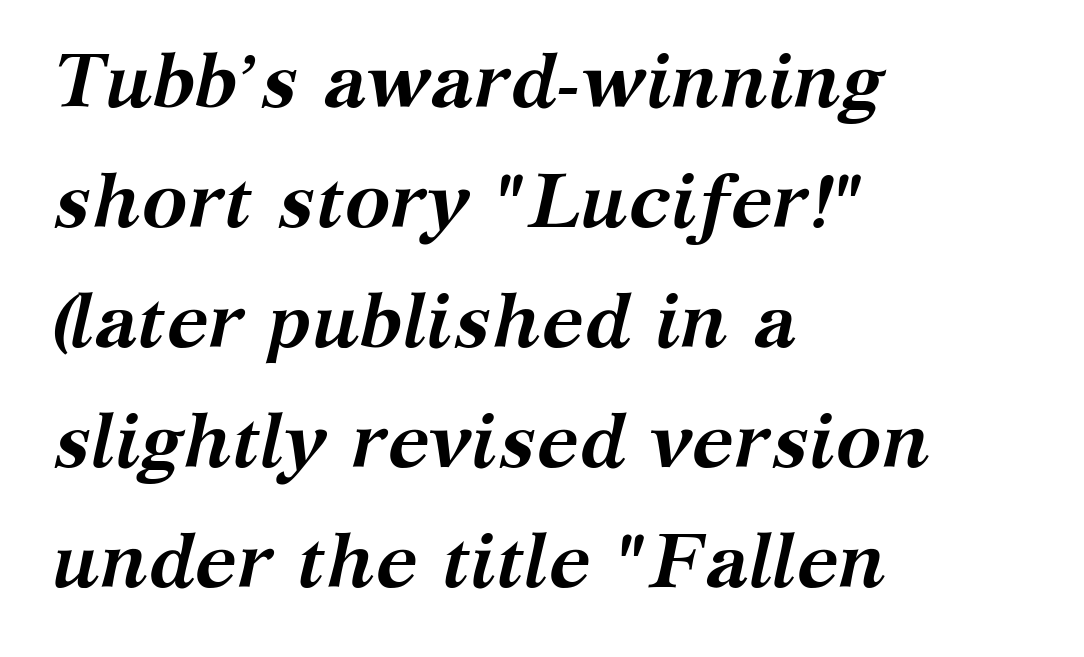
The image shows 77 px semibold serif type, italic (leaning right); set left-aligned, normal line spacing (1.56x), normal letter spacing, not underlined; medium stroke contrast and a medium x-height.
